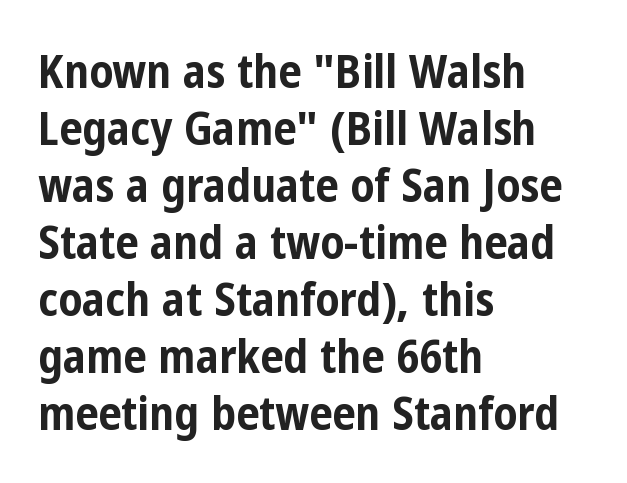
Posture: straight, roman, zero tilt. A classic flush-left, rag-right setting is used for this passage. The letterforms sit shoulder to shoulder at normal distance. Descenders are the only things crossing below the line. On the weight axis this lands at bold, roughly 700.
